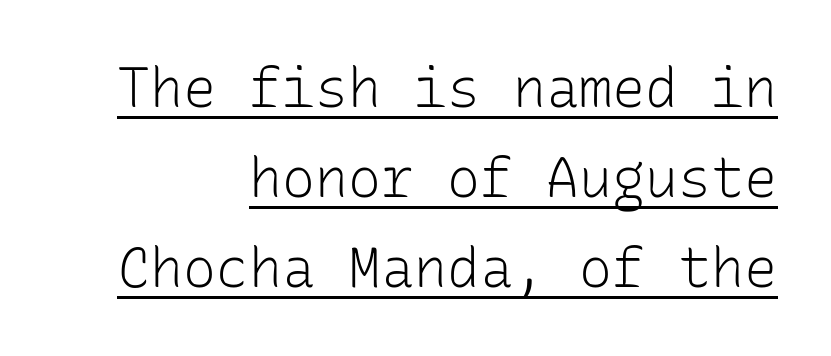
This sample has the even, mechanical cadence of fixed-width lettering. Does the lettering tilt? It doesn't — this is upright. The rendered words wear a rule along their underside. Stroke terminals: plain, sans-serif. Where is the straight margin? On the right.
